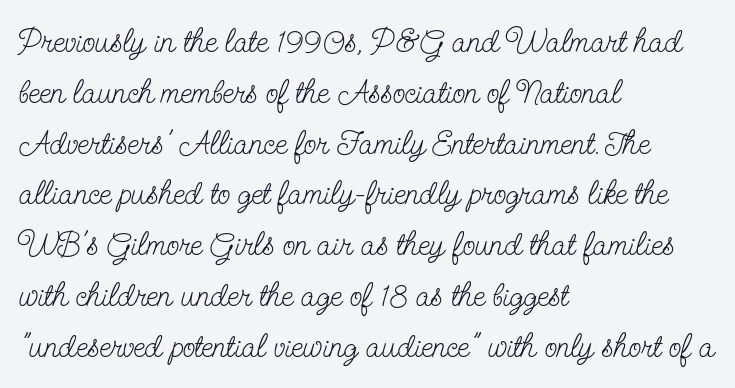
Q: Is the text bold? A: No.
Q: Is the text italic (slanted)? A: Yes.
Q: Is the typeface a serif or a sans-serif typeface? A: Serif.
Q: Is the text underlined? A: No.
Q: How is the paragraph aligned? A: Left-aligned.
Q: Is the spacing between letters normal or unusually wide? A: Normal.
Q: Is the spacing between lines tight, normal or loose? A: Normal.
Q: Width (condensed, normal, or wide)? A: Condensed.
Q: Stroke contrast? A: Low.
Q: x-height? A: Small.
Q: Monospaced? A: No.
